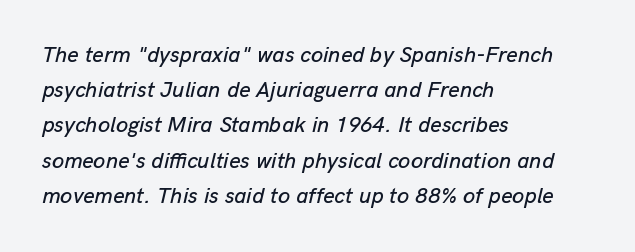
{"italic": "yes", "lean": "right", "slant_degrees": 13, "underline": "no", "align": "left", "line_spacing": "normal", "line_spacing_ratio": 1.6, "letter_spacing": "normal", "letter_spacing_em": 0.0, "glyph_px": 22}
